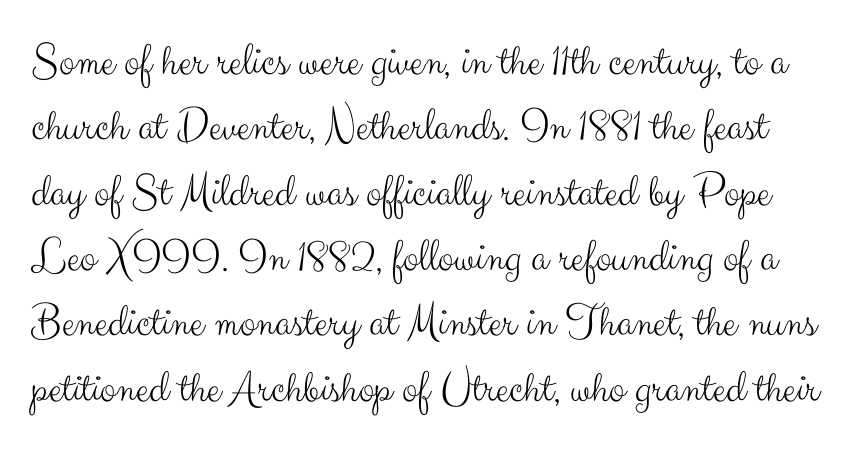
{"serif": "no", "bold": "no", "weight": "light", "width": "normal", "stroke_contrast": "medium", "x_height": "small", "monospaced": "no", "underline": "no", "line_spacing": "normal", "line_spacing_ratio": 1.39, "letter_spacing": "normal", "letter_spacing_em": 0.0, "glyph_px": 47}
